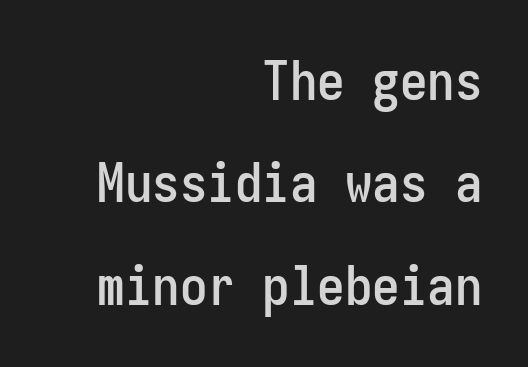
Q: Is the text italic (slanted)? A: No, it is upright.
Q: Is the typeface a serif or a sans-serif typeface? A: Sans-serif.
Q: Is the text underlined? A: No.
Q: How is the paragraph aligned? A: Right-aligned.
Q: Is the spacing between letters normal or unusually wide? A: Normal.
Q: Width (condensed, normal, or wide)? A: Condensed.
Q: Stroke contrast? A: Low.
Q: x-height? A: Medium.
Q: Monospaced? A: Yes.
